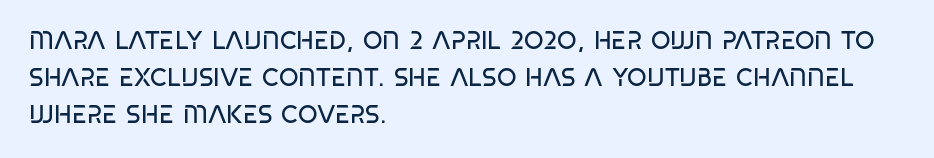
Each new line begins a customary step beneath the previous one. In CSS terms this would be text-align: left. Every character sits straight up, as roman type does. Inter-character spacing is left at the font's built-in metrics.
